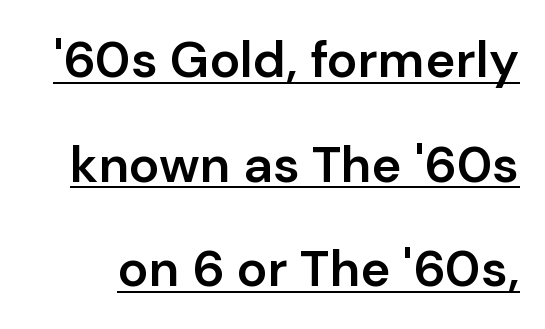
Does the lettering tilt? It doesn't — this is upright. The characters display no serif detailing; their extremities are plain. The face used here appears with an underline applied. Compared with an ordinary text face, these strokes are moderately heavier — a semibold. Compared with typical body copy, the letter spacing here is the same.
